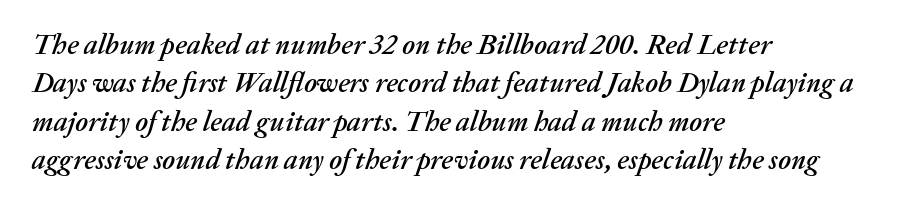
The letterforms sit shoulder to shoulder at normal distance. Has an underline been added? It has not. Caption: multi-line text, flush left, ragged right. Regular leading. The face used here has a pronounced slope to its letters.
